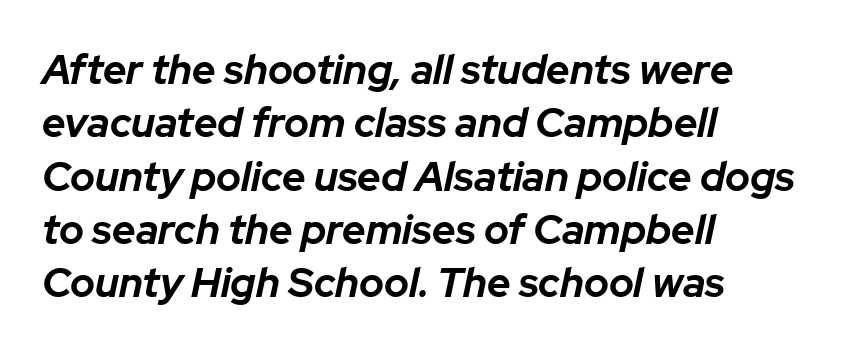
Q: Is the text bold? A: Yes.
Q: Is the text italic (slanted)? A: Yes, it leans right by about 12 degrees.
Q: Is the text underlined? A: No.
Q: How is the paragraph aligned? A: Left-aligned.
Q: Is the spacing between letters normal or unusually wide? A: Normal.
Q: Is the spacing between lines tight, normal or loose? A: Normal.
Q: Width (condensed, normal, or wide)? A: Normal.
Q: Stroke contrast? A: Low.
Q: x-height? A: Medium.
Q: Monospaced? A: No.
